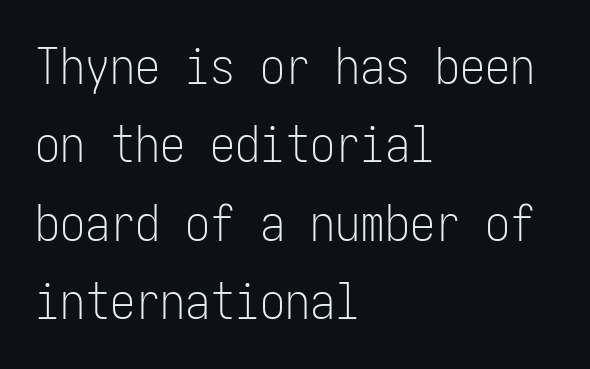
{"serif": "no", "italic": "no", "bold": "no", "weight": "light", "width": "condensed", "stroke_contrast": "low", "x_height": "medium", "underline": "no", "align": "left", "line_spacing": "normal", "line_spacing_ratio": 1.57, "letter_spacing": "normal", "letter_spacing_em": 0.0, "glyph_px": 50}
